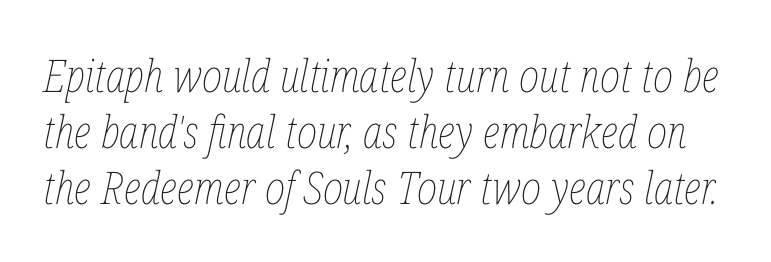
The font sits on the lighter half of the weight spectrum, regular included. Nobody drew a line under any word here. What's the leading like? Ordinary, nothing unusual. Letter spacing: default.
